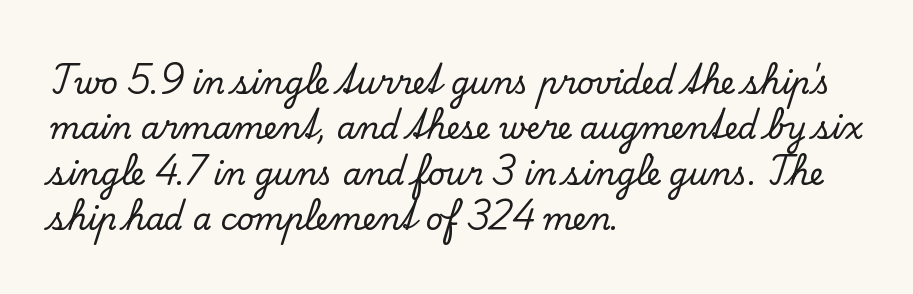
{"serif": "yes", "width": "normal", "stroke_contrast": "low", "x_height": "small", "monospaced": "no", "underline": "no", "align": "left", "line_spacing": "normal", "line_spacing_ratio": 1.51, "letter_spacing": "normal", "letter_spacing_em": 0.0, "glyph_px": 30}
